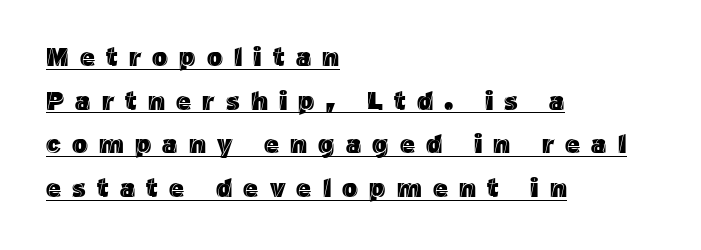
{"italic": "no", "underline": "yes", "align": "left", "line_spacing": "normal", "line_spacing_ratio": 1.68, "letter_spacing": "wide", "letter_spacing_em": 0.43, "glyph_px": 26}
